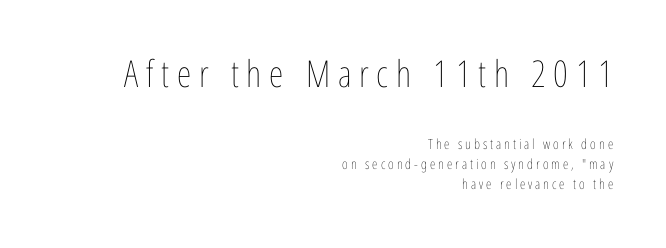
{"italic": "no", "bold": "no", "weight": "thin", "width": "condensed", "stroke_contrast": "low", "x_height": "medium", "monospaced": "no", "underline": "no", "align": "right", "line_spacing": "normal", "line_spacing_ratio": 1.43, "letter_spacing": "wide", "letter_spacing_em": 0.21, "larger_block": "first", "size_ratio": 2.64, "glyph_px": 37}
